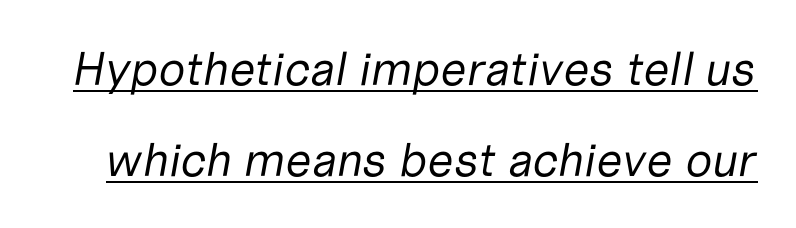
{"italic": "yes", "lean": "right", "slant_degrees": 10, "bold": "no", "weight": "regular", "width": "normal", "stroke_contrast": "low", "x_height": "medium", "monospaced": "no", "underline": "yes", "line_spacing": "loose", "line_spacing_ratio": 1.93, "letter_spacing": "normal", "letter_spacing_em": 0.0, "glyph_px": 47}
